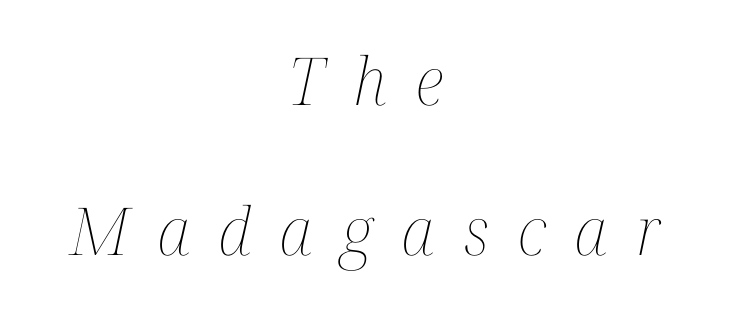
Q: Is the text bold? A: No.
Q: Is the text italic (slanted)? A: Yes, it leans right by about 12 degrees.
Q: Is the text underlined? A: No.
Q: How is the paragraph aligned? A: Centered.
Q: Is the spacing between letters normal or unusually wide? A: Unusually wide.
Q: Is the spacing between lines tight, normal or loose? A: Loose.
Q: Width (condensed, normal, or wide)? A: Condensed.
Q: Stroke contrast? A: Medium.
Q: x-height? A: Medium.
Q: Monospaced? A: No.
